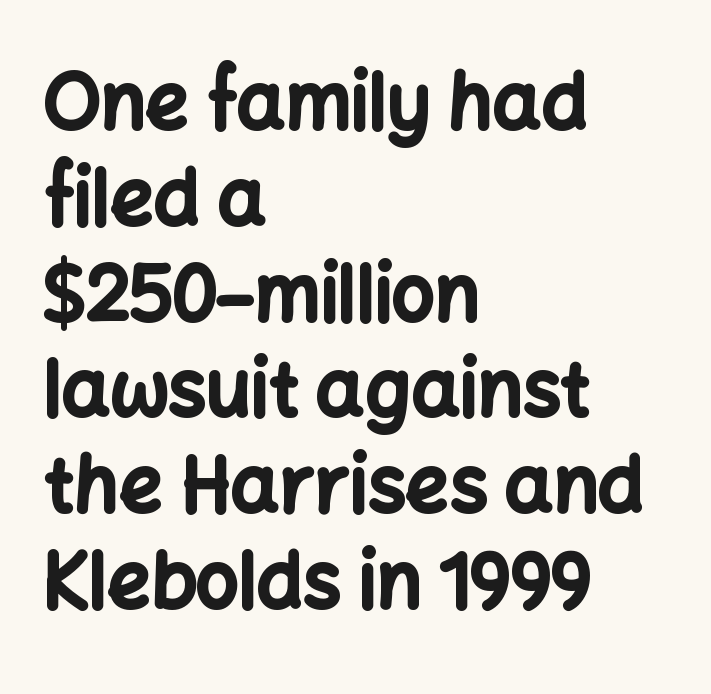
{"serif": "no", "italic": "no", "bold": "yes", "weight": "bold", "width": "normal", "stroke_contrast": "low", "x_height": "medium", "monospaced": "no", "underline": "no", "align": "left", "line_spacing": "normal", "line_spacing_ratio": 1.26, "letter_spacing": "normal", "letter_spacing_em": 0.0, "glyph_px": 76}
